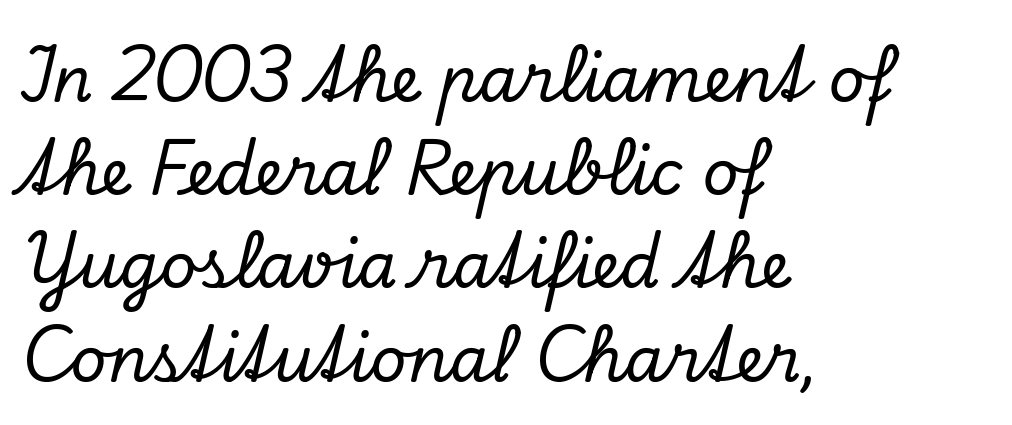
Examine the stroke ends and you'll spot serifs. The rendering keeps characters at their native spacing. Evenly set lines give the paragraph a standard silhouette. A bare baseline throughout the passage.
